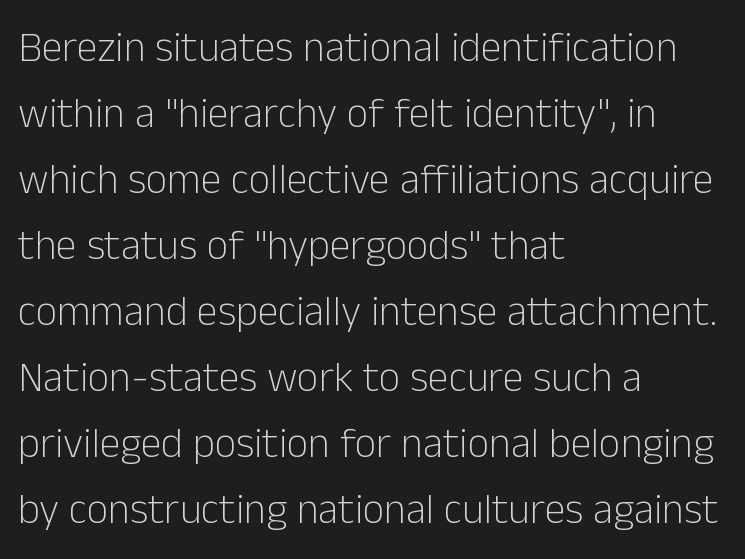
{"serif": "no", "italic": "no", "bold": "no", "weight": "light", "width": "normal", "stroke_contrast": "low", "x_height": "medium", "monospaced": "no", "underline": "no", "align": "left", "line_spacing": "normal", "line_spacing_ratio": 1.57, "letter_spacing": "normal", "letter_spacing_em": 0.0, "glyph_px": 42}
